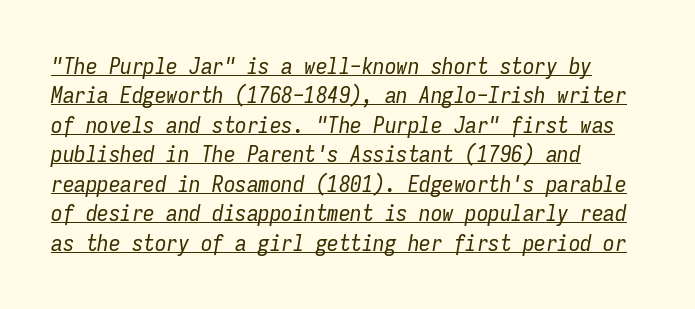
{"italic": "yes", "lean": "right", "slant_degrees": 9, "bold": "no", "underline": "yes", "align": "left", "line_spacing": "normal", "line_spacing_ratio": 1.28, "letter_spacing": "normal", "letter_spacing_em": 0.0, "glyph_px": 23}
